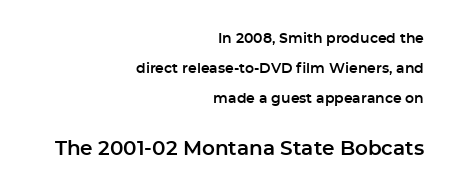
Q: Is the text italic (slanted)? A: No, it is upright.
Q: Is the text underlined? A: No.
Q: How is the paragraph aligned? A: Right-aligned.
Q: Is the spacing between letters normal or unusually wide? A: Normal.
Q: Is the spacing between lines tight, normal or loose? A: Loose.
Q: Which block of text is set in a larger size, the first (top) or the second (bottom)? A: The second (bottom) one.
